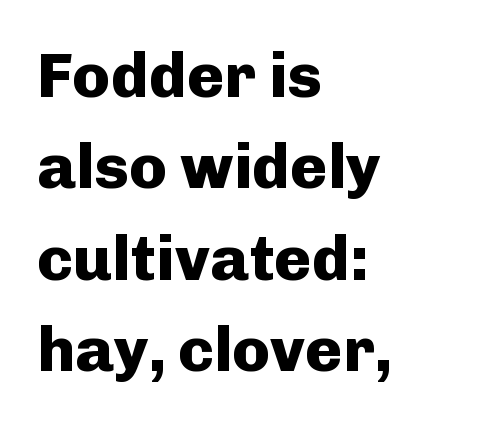
The image shows 63 px heavy sans-serif type, upright; set left-aligned, normal line spacing (1.45x), normal letter spacing, not underlined; low stroke contrast and a medium x-height.
